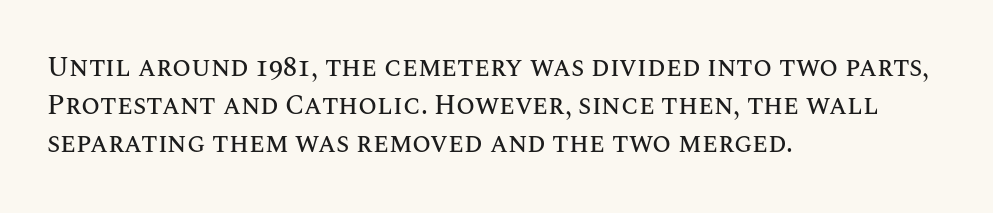
Every stem runs plumb, perpendicular to the baseline. No extra tracking has been applied to these lines. Students, observe: this is what conventionally led text looks like. The rendering anchors every line to the left-hand side. Just letters on the line, the space beneath them empty.
